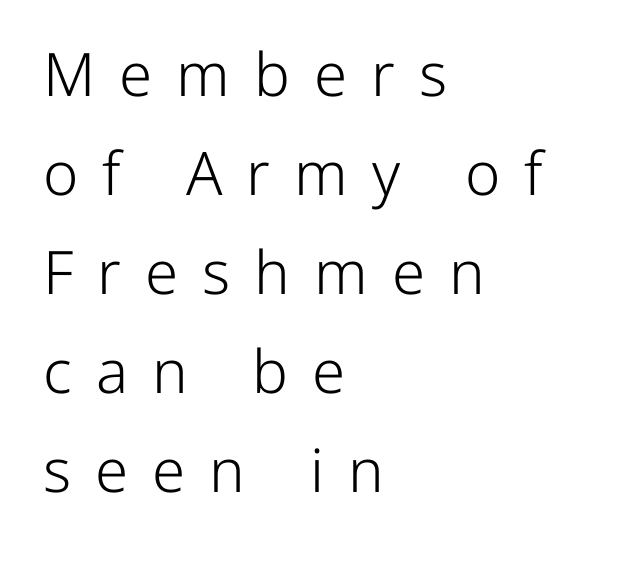
The image shows 60 px light sans-serif type, upright; set left-aligned, normal line spacing (1.65x), unusually wide letter spacing (+0.4 em), not underlined; low stroke contrast and a medium x-height.
